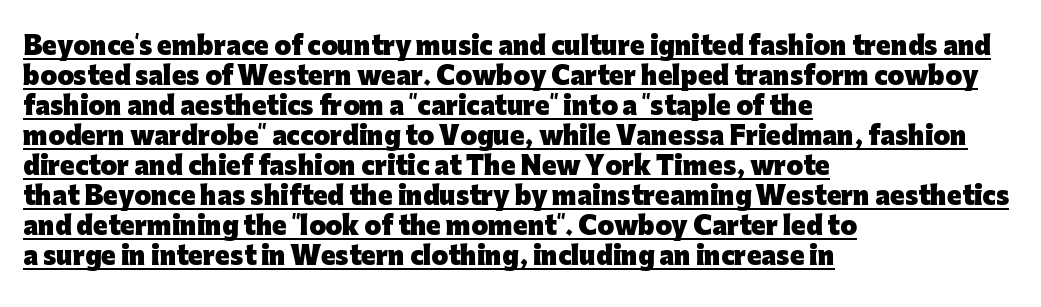
Tracking value appears to be zero — textbook default spacing. As a designer I'd log this as weight 700, bold. Has an underline been added? It has. This block has exactly the height ordinary leading produces. You can tell it's not italic because the verticals are truly vertical.
